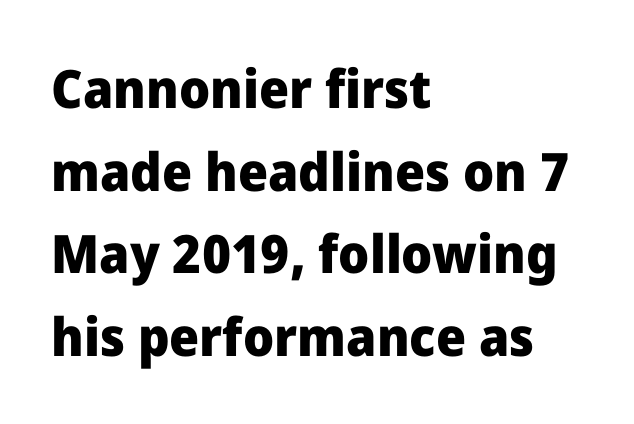
The passage shown is not underscored anywhere. Default kerning and tracking; the words read as compact shapes. Summary of weight: heavy, a full bold. The ragged edge is on the right, which tells us the setting is flush left.
